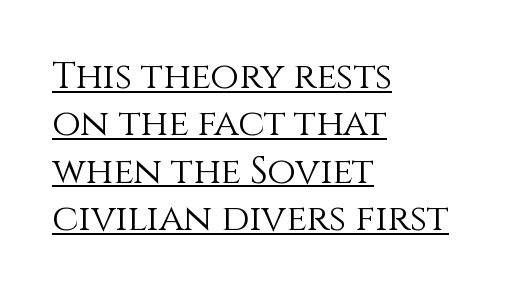
The image shows 37 px light type, upright; set left-aligned, normal line spacing (1.28x), normal letter spacing, underlined; a large x-height.
